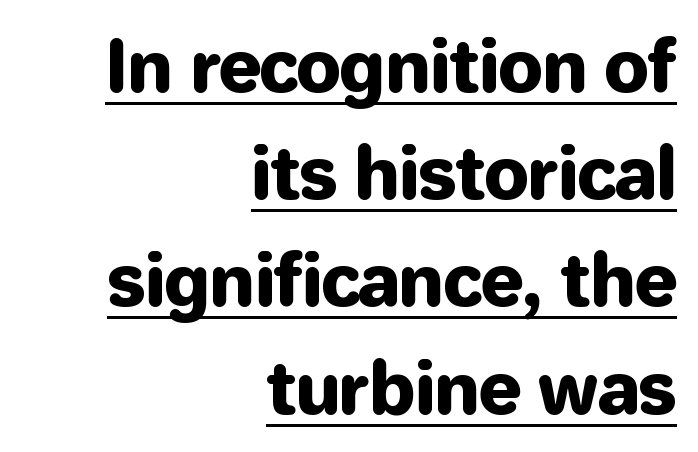
The image shows 71 px sans-serif type, upright; set right-aligned, normal line spacing (1.51x), normal letter spacing, underlined; low stroke contrast and a medium x-height.
